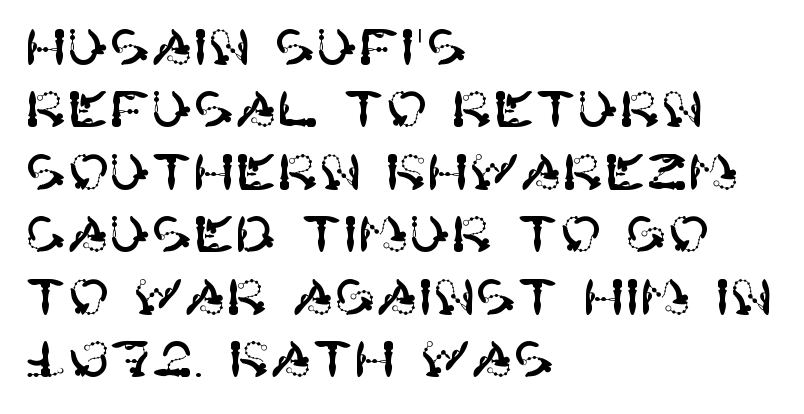
The leading is moderate, giving the passage an even texture. Compared with typical body copy, the letter spacing here is the same. Nope, no serifs anywhere on these letters. Glance below the letters and you will spot only blank space. Posture: straight, roman, zero tilt.
